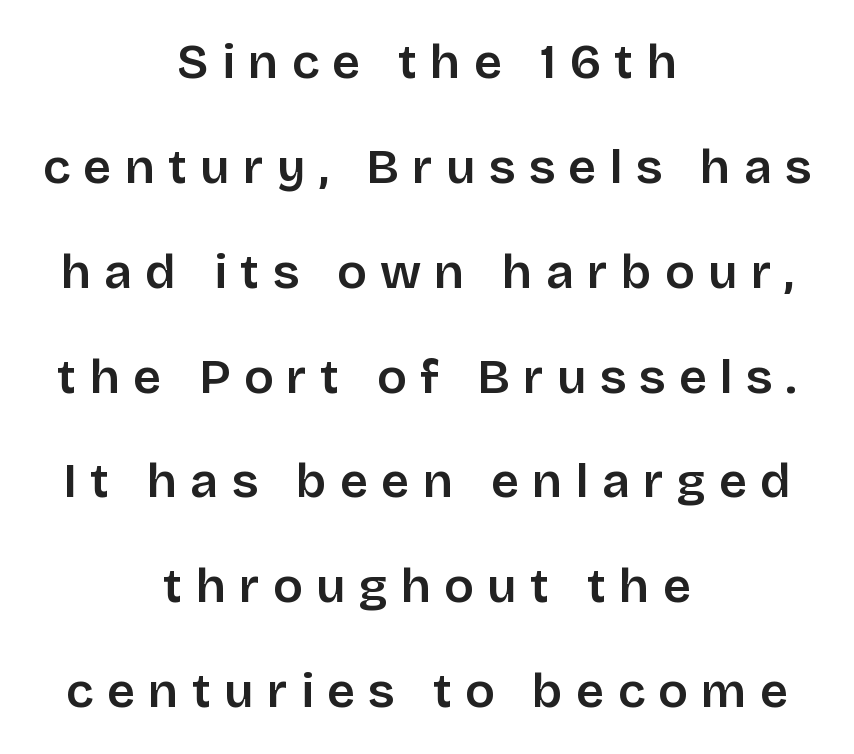
The image shows 49 px sans-serif type, upright; set centered, loose line spacing (2.14x), unusually wide letter spacing (+0.27 em), not underlined; low stroke contrast and a large x-height.
